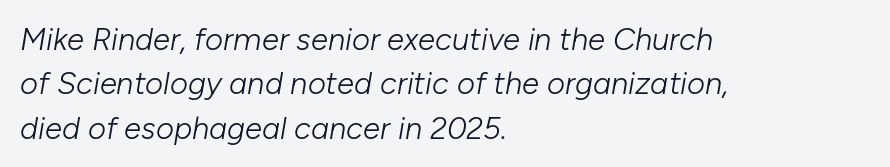
The image shows 31 px light type, italic (leaning right); set left-aligned, normal line spacing (1.43x), normal letter spacing, not underlined; low stroke contrast and a medium x-height.
